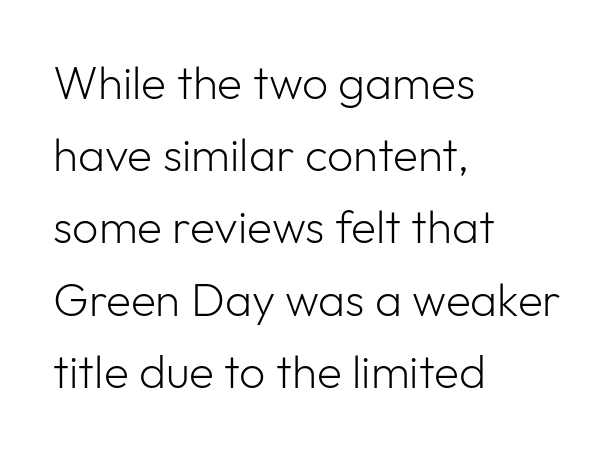
The image shows 46 px light sans-serif type, upright; set left-aligned, normal line spacing (1.57x), normal letter spacing, not underlined; low stroke contrast and a medium x-height.
